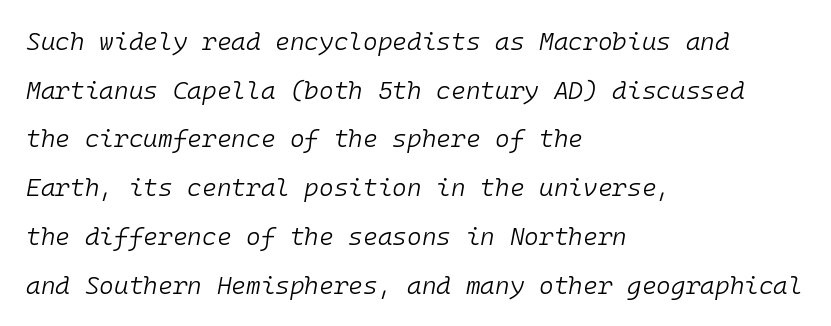
The image shows 25 px text type, italic (leaning right); set left-aligned, loose line spacing (1.95x), normal letter spacing, not underlined.
